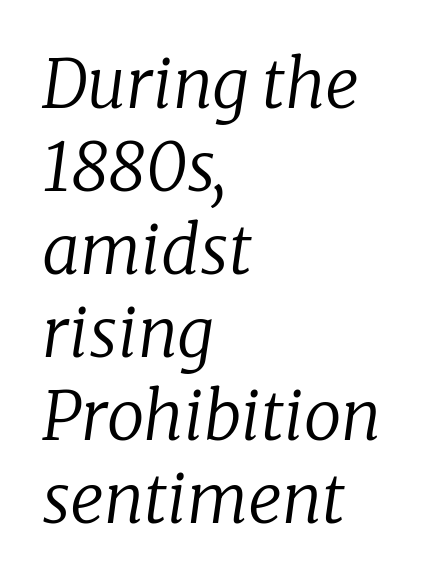
Left-aligned paragraph, ragged on the right. Serifs: yes, visible at the terminals of the letterforms. Weight: in the light-to-regular range. Each row of text sits above clean, open space. These lines are rendered in a variable-pitch font.
